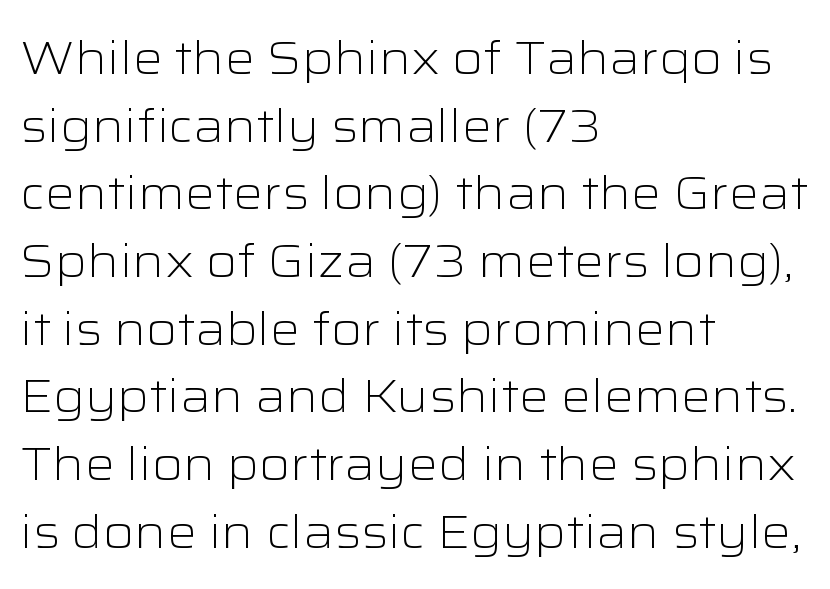
This sample uses a sans-serif face. The lines are quadded left. The horizontal fit of the characters is conventional and even. The area under the type is left untouched. On a weight scale, this lands at 450 or below.
